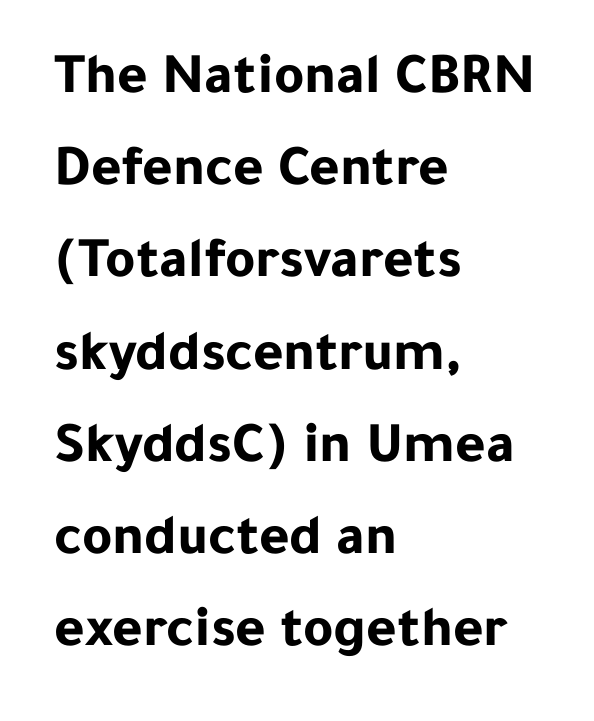
Q: Is the text bold? A: Yes.
Q: Is the text italic (slanted)? A: No, it is upright.
Q: Is the typeface a serif or a sans-serif typeface? A: Sans-serif.
Q: Is the text underlined? A: No.
Q: How is the paragraph aligned? A: Left-aligned.
Q: Is the spacing between letters normal or unusually wide? A: Normal.
Q: Is the spacing between lines tight, normal or loose? A: Normal.
Q: Width (condensed, normal, or wide)? A: Normal.
Q: Stroke contrast? A: Low.
Q: x-height? A: Medium.
Q: Monospaced? A: No.
